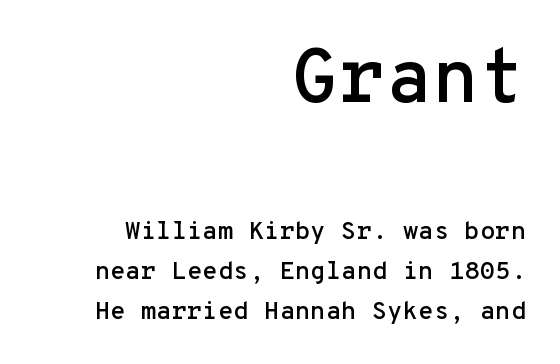
Students, observe: this is what conventionally led text looks like. Is the letter spacing exaggerated? No — it looks like the ordinary default. A typesetter would call this monospace, since all characters share one set width. The upper block of text is set noticeably larger than the block beneath it. All the whitespace from short lines collects on the left.
